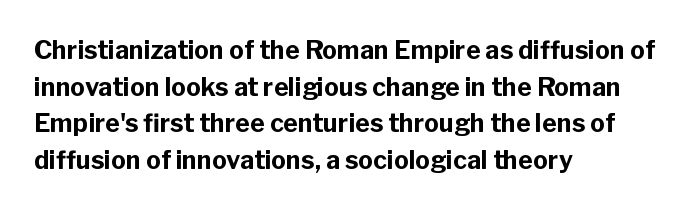
{"italic": "no", "bold": "yes", "underline": "no", "align": "left", "line_spacing": "normal", "line_spacing_ratio": 1.47, "letter_spacing": "normal", "letter_spacing_em": 0.0, "glyph_px": 25}
